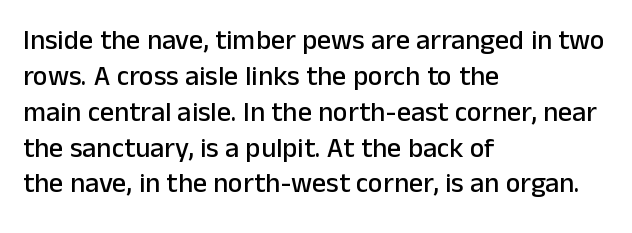
{"serif": "no", "italic": "no", "width": "normal", "stroke_contrast": "low", "x_height": "medium", "monospaced": "no", "underline": "no", "align": "left", "line_spacing": "normal", "line_spacing_ratio": 1.28, "letter_spacing": "normal", "letter_spacing_em": 0.0, "glyph_px": 28}
